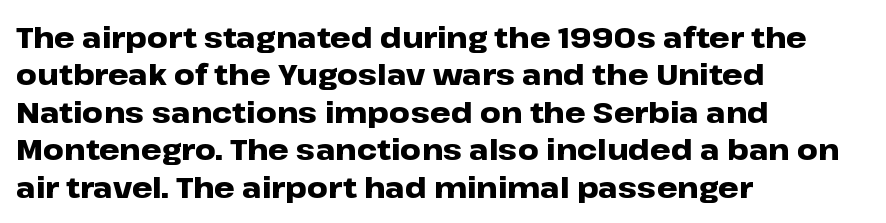
Q: Is the text bold? A: Yes.
Q: Is the text italic (slanted)? A: No, it is upright.
Q: Is the typeface a serif or a sans-serif typeface? A: Sans-serif.
Q: Is the text underlined? A: No.
Q: How is the paragraph aligned? A: Left-aligned.
Q: Is the spacing between letters normal or unusually wide? A: Normal.
Q: Is the spacing between lines tight, normal or loose? A: Normal.
Q: Width (condensed, normal, or wide)? A: Wide.
Q: Stroke contrast? A: Low.
Q: x-height? A: Medium.
Q: Monospaced? A: No.
